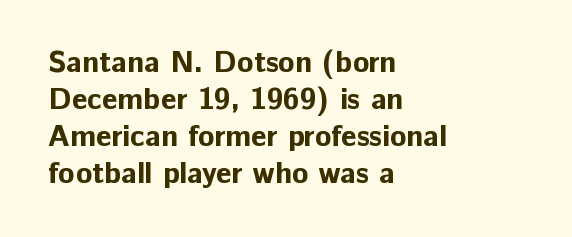
Nothing unusual about the tracking: characters are spaced as the font intends. Nobody drew a line under any word here. Summary of weight: heavy, a full bold. Upright lettering throughout. Serif or sans? Sans — the stroke terminals are bare. Typeset ragged right — the left edge is the straight one.
